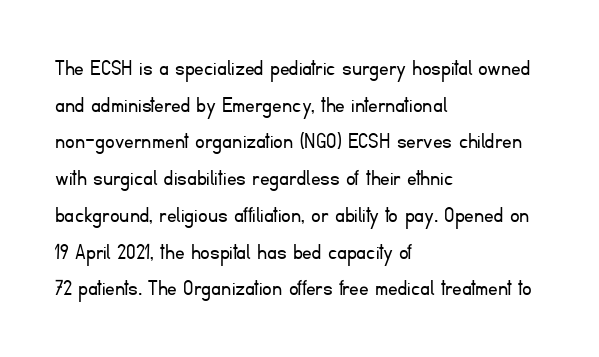
Standard letterfit; no display-style spreading of the glyphs. No chunkiness to these letters — they're not bold. This is roman type, the default non-slanted kind. Does the copy run flush right? No — it runs flush left.
